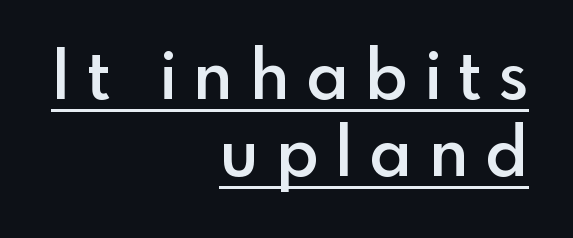
Typographic density is moderately raised because the face is semibold. Here the designer chose a conventional face with non-uniform glyph widths. Visually the block forms a straight wall on the right and a jagged coastline on the left. The gaps between neighbouring characters are conspicuously large.
